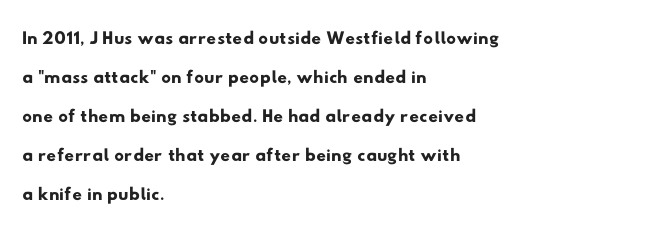
Short note: letters normally spaced. Baseline-to-baseline distance is the conventional proportion of letter height. Short and long lines alike share a common starting point at left. A clean baseline with only descenders dipping below it.
